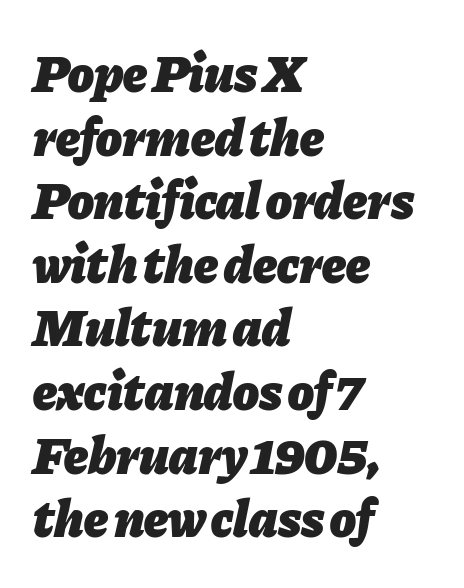
{"italic": "yes", "lean": "right", "slant_degrees": 11, "bold": "yes", "weight": "heavy", "width": "normal", "stroke_contrast": "low", "x_height": "medium", "monospaced": "no", "underline": "no", "align": "left", "line_spacing_ratio": 1.2, "letter_spacing": "normal", "letter_spacing_em": 0.0, "glyph_px": 53}
